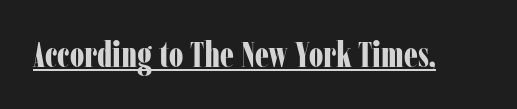
The image shows 35 px bold, condensed serif type, upright; set normal letter spacing, underlined; low stroke contrast and a medium x-height.
